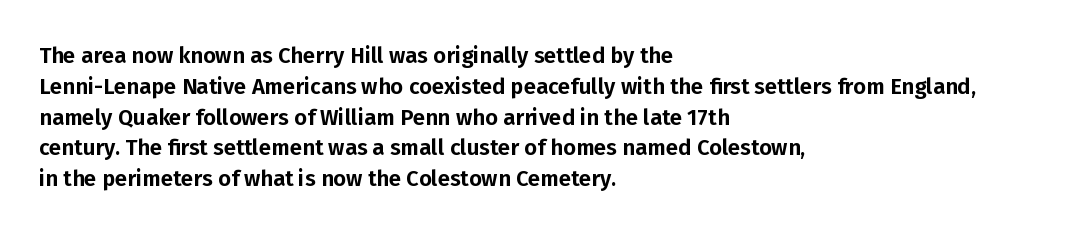
Q: Is the text italic (slanted)? A: No, it is upright.
Q: Is the text underlined? A: No.
Q: How is the paragraph aligned? A: Left-aligned.
Q: Is the spacing between letters normal or unusually wide? A: Normal.
Q: Is the spacing between lines tight, normal or loose? A: Normal.
